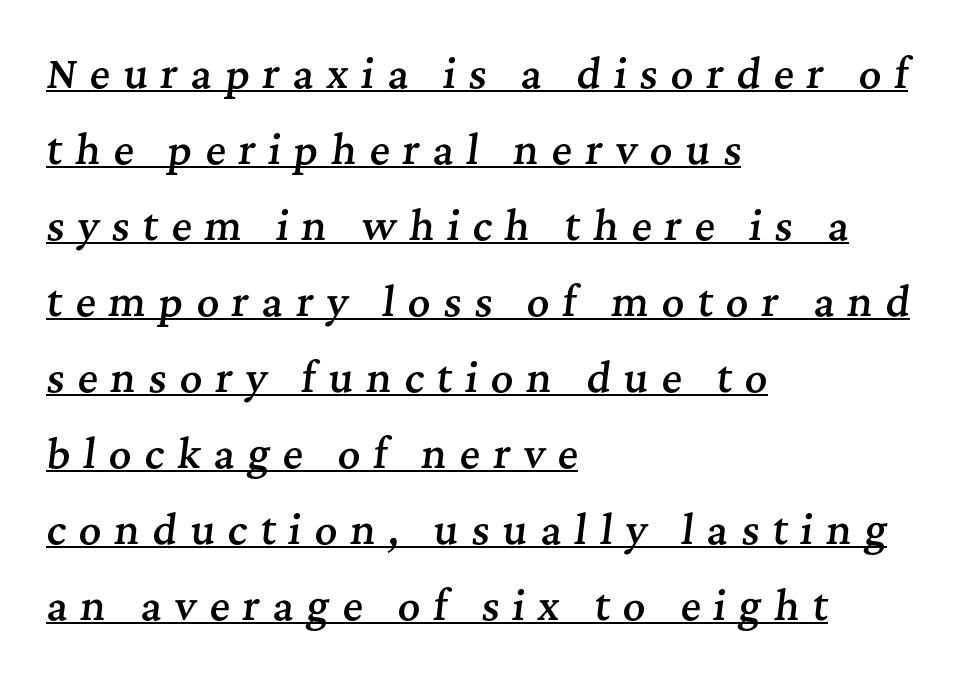
Q: Is the text bold? A: Semi-bold.
Q: Is the text italic (slanted)? A: Yes, it leans right by about 7 degrees.
Q: Is the typeface a serif or a sans-serif typeface? A: Serif.
Q: Is the text underlined? A: Yes.
Q: How is the paragraph aligned? A: Left-aligned.
Q: Is the spacing between letters normal or unusually wide? A: Unusually wide.
Q: Is the spacing between lines tight, normal or loose? A: Loose.
Q: Width (condensed, normal, or wide)? A: Normal.
Q: Stroke contrast? A: Medium.
Q: x-height? A: Medium.
Q: Monospaced? A: No.
